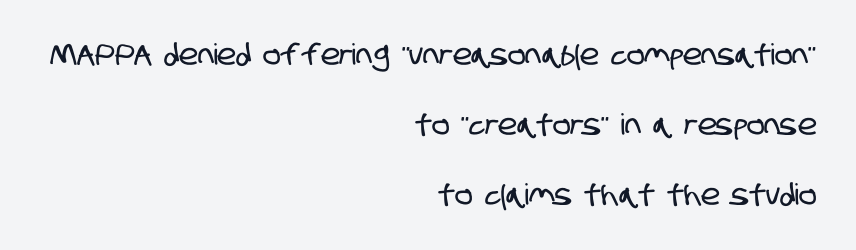
The image shows 29 px condensed sans-serif type; set right-aligned, loose line spacing (2.41x), normal letter spacing, not underlined; low stroke contrast and a large x-height.
